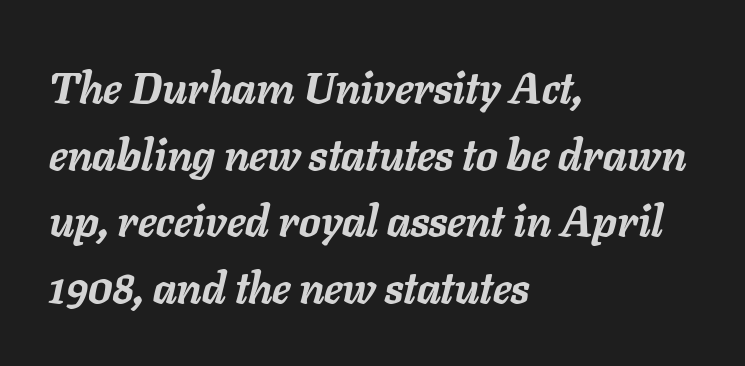
{"italic": "yes", "lean": "right", "slant_degrees": 11, "bold": "yes", "weight": "semibold", "width": "normal", "stroke_contrast": "low", "x_height": "medium", "monospaced": "no", "underline": "no", "align": "left", "line_spacing": "normal", "line_spacing_ratio": 1.55, "letter_spacing": "normal", "letter_spacing_em": 0.0, "glyph_px": 43}
